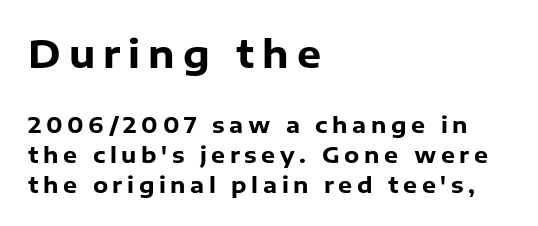
{"serif": "no", "italic": "no", "bold": "yes", "weight": "heavy", "width": "normal", "stroke_contrast": "low", "x_height": "medium", "monospaced": "no", "underline": "no", "align": "left", "line_spacing": "normal", "line_spacing_ratio": 1.36, "letter_spacing": "wide", "letter_spacing_em": 0.21, "larger_block": "first", "size_ratio": 1.73, "glyph_px": 38}
